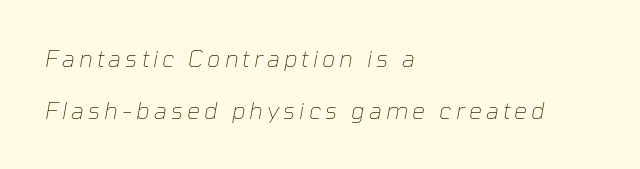
{"italic": "yes", "lean": "right", "slant_degrees": 10, "bold": "no", "underline": "no", "align": "left", "line_spacing": "loose", "line_spacing_ratio": 2.27, "glyph_px": 23}
